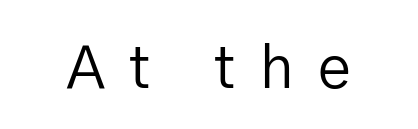
The image shows 59 px regular-weight sans-serif type, upright; set unusually wide letter spacing (+0.42 em), not underlined; low stroke contrast and a medium x-height.
